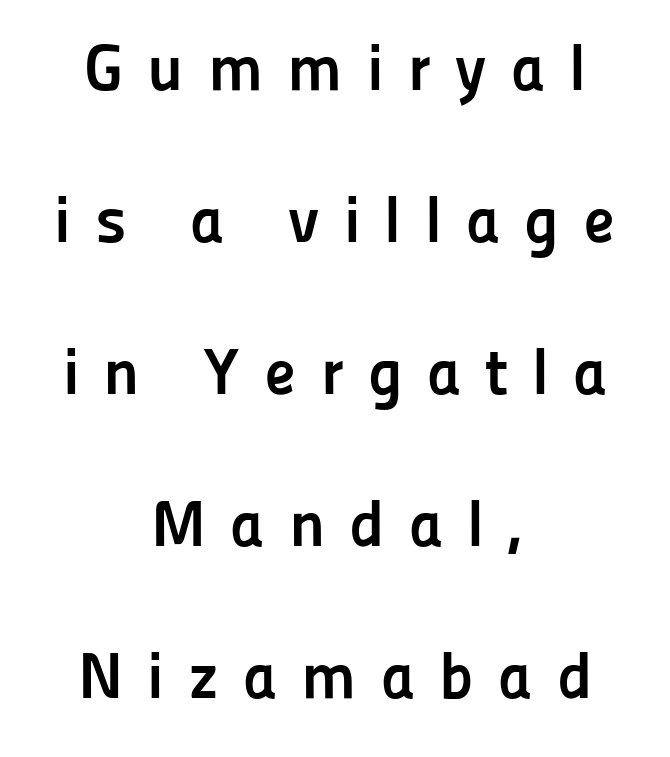
{"serif": "no", "italic": "no", "bold": "yes", "weight": "semibold", "width": "normal", "stroke_contrast": "low", "x_height": "medium", "monospaced": "no", "underline": "no", "align": "center", "line_spacing": "loose", "line_spacing_ratio": 2.34, "letter_spacing": "wide", "letter_spacing_em": 0.37, "glyph_px": 65}
